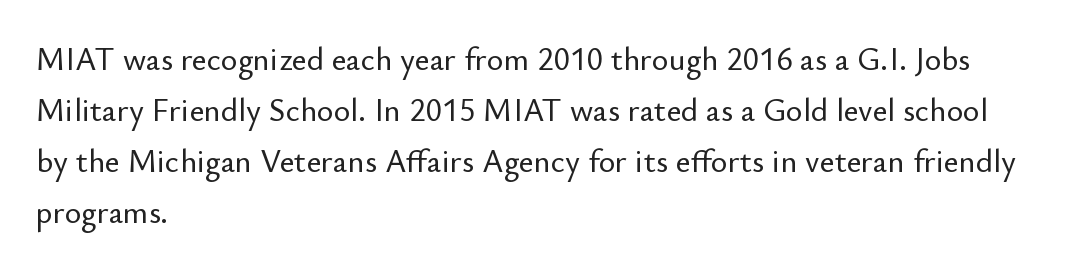
{"serif": "no", "italic": "no", "width": "normal", "stroke_contrast": "low", "x_height": "small", "monospaced": "no", "underline": "no", "align": "left", "line_spacing": "normal", "line_spacing_ratio": 1.59, "letter_spacing": "normal", "letter_spacing_em": 0.0, "glyph_px": 32}
